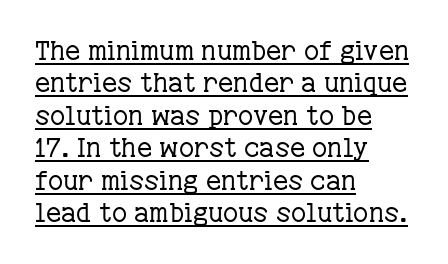
{"italic": "no", "bold": "no", "underline": "yes", "align": "left", "line_spacing": "normal", "line_spacing_ratio": 1.25, "letter_spacing": "normal", "letter_spacing_em": 0.0, "glyph_px": 26}
